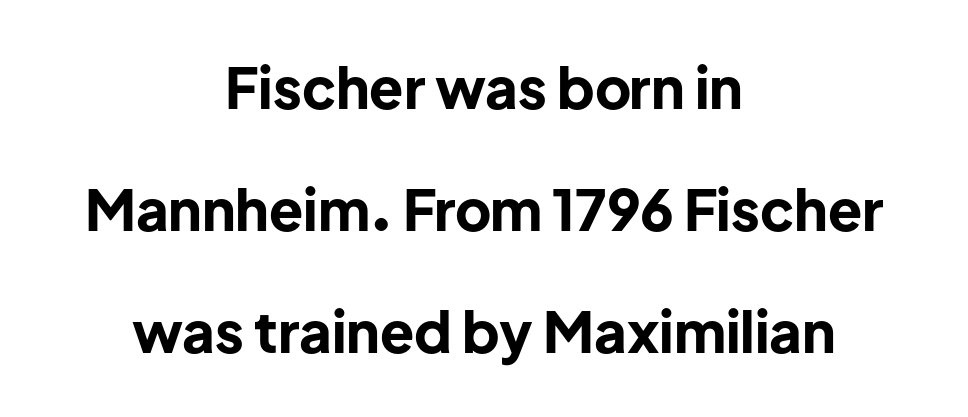
The image shows 56 px bold sans-serif type, upright; set centered, loose line spacing (2.18x), normal letter spacing, not underlined; low stroke contrast and a medium x-height.
